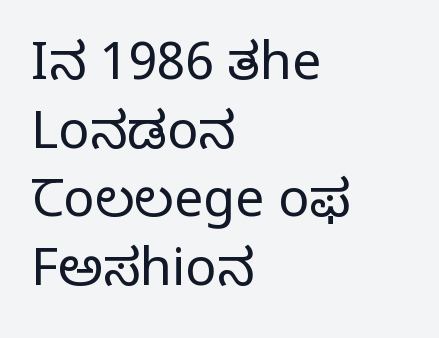
{"serif": "yes", "italic": "no", "bold": "no", "weight": "regular", "width": "normal", "stroke_contrast": "low", "x_height": "large", "monospaced": "no", "underline": "no", "align": "left", "line_spacing": "normal", "line_spacing_ratio": 1.32, "letter_spacing": "normal", "letter_spacing_em": 0.0, "glyph_px": 52}
